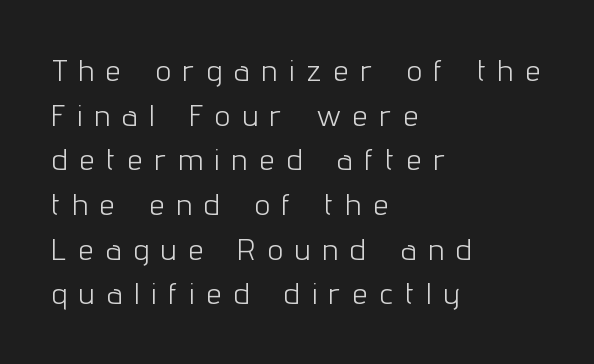
The image shows 30 px light, condensed sans-serif type, upright; set left-aligned, normal line spacing (1.49x), unusually wide letter spacing (+0.43 em), not underlined; low stroke contrast and a medium x-height.
